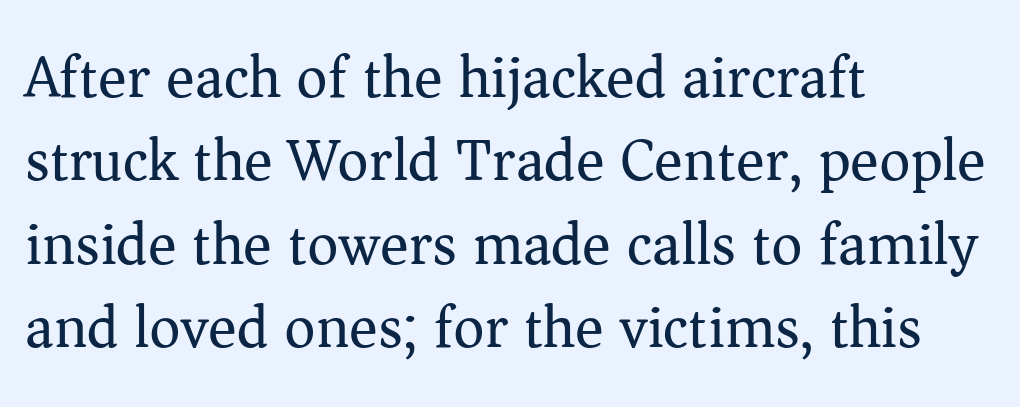
{"serif": "yes", "italic": "no", "bold": "no", "weight": "regular", "width": "normal", "stroke_contrast": "medium", "x_height": "medium", "monospaced": "no", "underline": "no", "align": "left", "line_spacing": "normal", "line_spacing_ratio": 1.39, "letter_spacing": "normal", "letter_spacing_em": 0.0, "glyph_px": 60}
